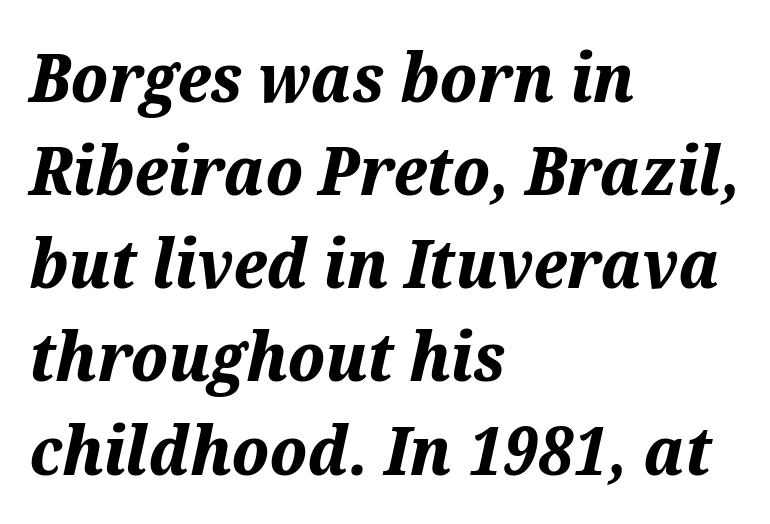
The image shows 68 px bold type, italic (leaning right); set left-aligned, normal line spacing (1.37x), normal letter spacing, not underlined; medium stroke contrast and a medium x-height.
